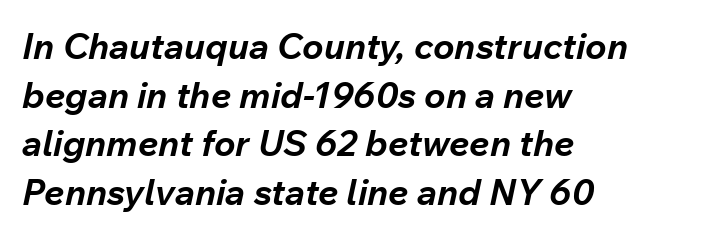
The lines sit at an ordinary, default distance from one another. The letters are slanted; this is an italic face. In CSS terms this would be text-align: left. Quick note: underline off. In terms of letterspacing, this is plain default setting.
